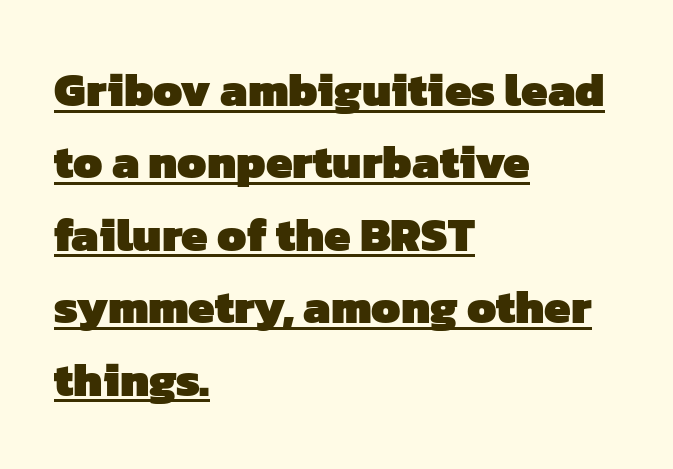
Q: Is the text bold? A: Yes.
Q: Is the typeface a serif or a sans-serif typeface? A: Sans-serif.
Q: Is the text underlined? A: Yes.
Q: How is the paragraph aligned? A: Left-aligned.
Q: Is the spacing between letters normal or unusually wide? A: Normal.
Q: Is the spacing between lines tight, normal or loose? A: Normal.
Q: Width (condensed, normal, or wide)? A: Normal.
Q: Stroke contrast? A: Low.
Q: x-height? A: Medium.
Q: Monospaced? A: No.
